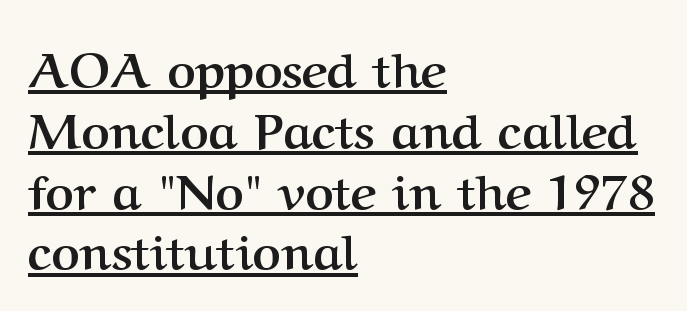
These lines were composed using upright roman letters. The type is set solid horizontally, with unmodified tracking. Note the varied advance widths — an 'i' is clearly narrower than an 'm'. Glance below the letters and you will spot a drawn line.
